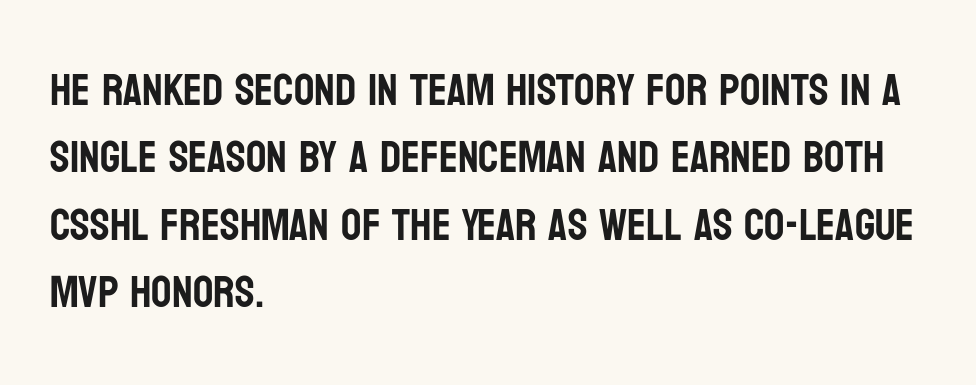
The image shows 45 px condensed sans-serif type, upright; set left-aligned, normal line spacing (1.5x), normal letter spacing, not underlined; low stroke contrast and a large x-height.
